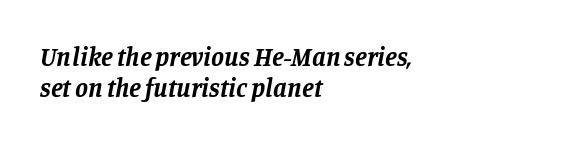
The image shows 26 px bold type, italic (leaning right); set left-aligned, line spacing 1.19x, normal letter spacing, not underlined.
